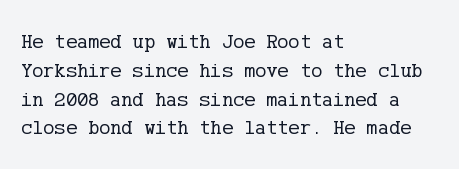
{"italic": "no", "bold": "no", "underline": "no", "align": "left", "line_spacing": "normal", "line_spacing_ratio": 1.37, "letter_spacing": "normal", "letter_spacing_em": 0.0, "glyph_px": 21}
